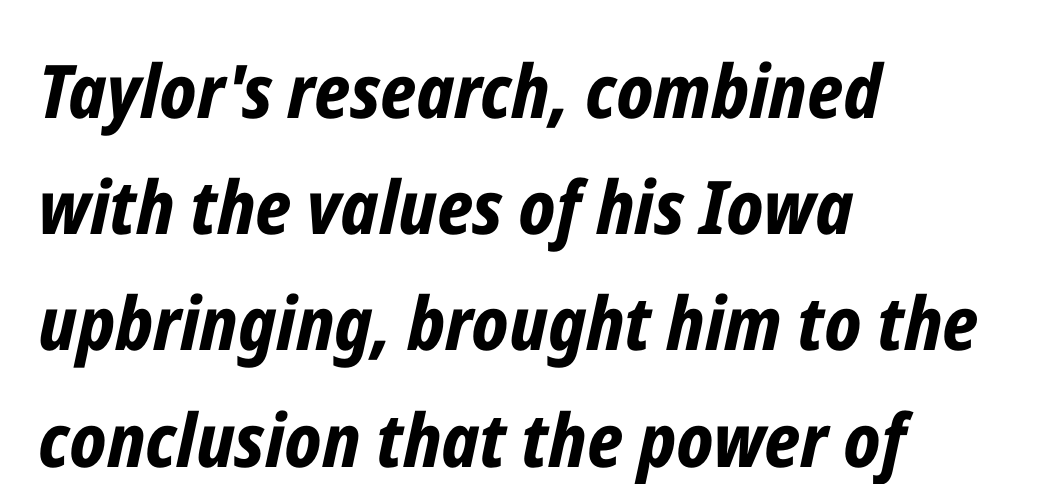
The image shows 74 px bold, condensed type, italic (leaning right); set left-aligned, normal line spacing (1.57x), normal letter spacing, not underlined; low stroke contrast and a medium x-height.
